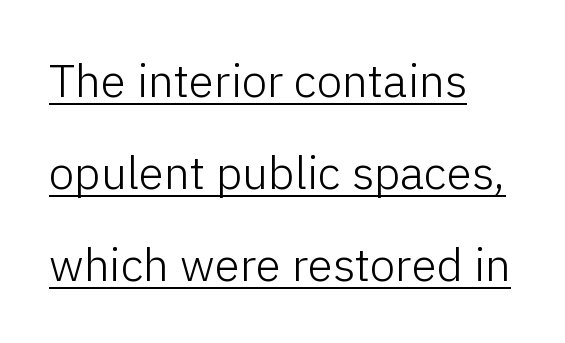
Q: Is the text bold? A: No.
Q: Is the text italic (slanted)? A: No, it is upright.
Q: Is the typeface a serif or a sans-serif typeface? A: Sans-serif.
Q: Is the text underlined? A: Yes.
Q: How is the paragraph aligned? A: Left-aligned.
Q: Is the spacing between letters normal or unusually wide? A: Normal.
Q: Is the spacing between lines tight, normal or loose? A: Loose.
Q: Width (condensed, normal, or wide)? A: Normal.
Q: Stroke contrast? A: Low.
Q: x-height? A: Medium.
Q: Monospaced? A: No.
